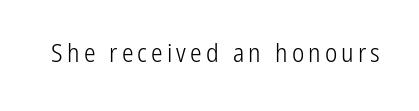
Q: Is the text bold? A: No.
Q: Is the text italic (slanted)? A: No, it is upright.
Q: Is the text underlined? A: No.
